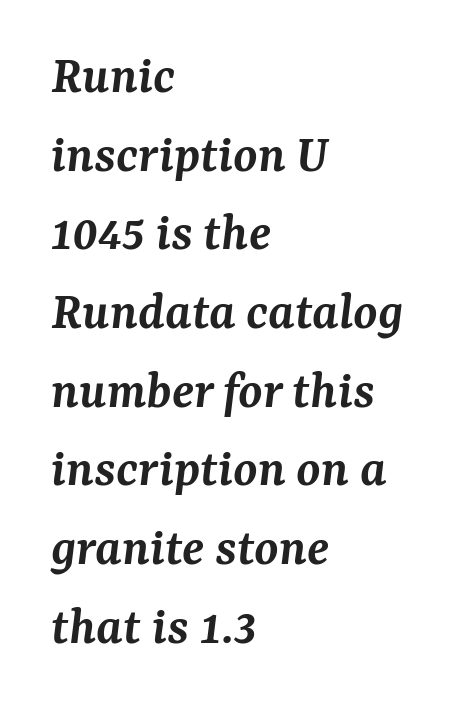
Q: Is the text bold? A: Semi-bold.
Q: Is the text italic (slanted)? A: Yes, it leans right by about 7 degrees.
Q: Is the typeface a serif or a sans-serif typeface? A: Serif.
Q: Is the text underlined? A: No.
Q: How is the paragraph aligned? A: Left-aligned.
Q: Is the spacing between letters normal or unusually wide? A: Normal.
Q: Is the spacing between lines tight, normal or loose? A: Normal.
Q: Width (condensed, normal, or wide)? A: Normal.
Q: Stroke contrast? A: Medium.
Q: x-height? A: Medium.
Q: Monospaced? A: No.
